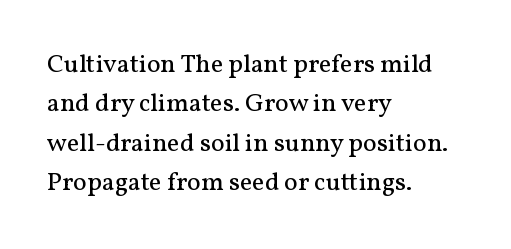
The image shows 26 px text type, upright; set left-aligned, normal line spacing (1.51x), normal letter spacing, not underlined.
